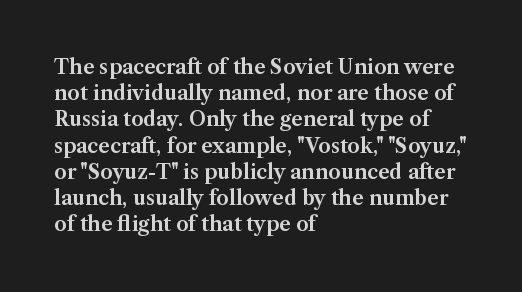
Rows of type keep a routine distance in the vertical direction. Designer's note — italics off, roman on. These lines stack with their left ends in a neat column. You could call the tracking neutral — neither tight nor loose. Each row of text sits above clean, open space.
